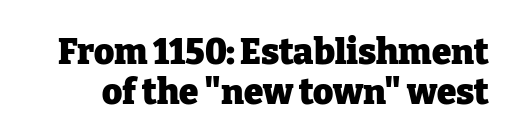
Q: Is the text bold? A: Yes.
Q: Is the text italic (slanted)? A: No, it is upright.
Q: Is the typeface a serif or a sans-serif typeface? A: Serif.
Q: Is the text underlined? A: No.
Q: Is the spacing between letters normal or unusually wide? A: Normal.
Q: Is the spacing between lines tight, normal or loose? A: Tight.
Q: Width (condensed, normal, or wide)? A: Normal.
Q: Stroke contrast? A: Low.
Q: x-height? A: Medium.
Q: Monospaced? A: No.
